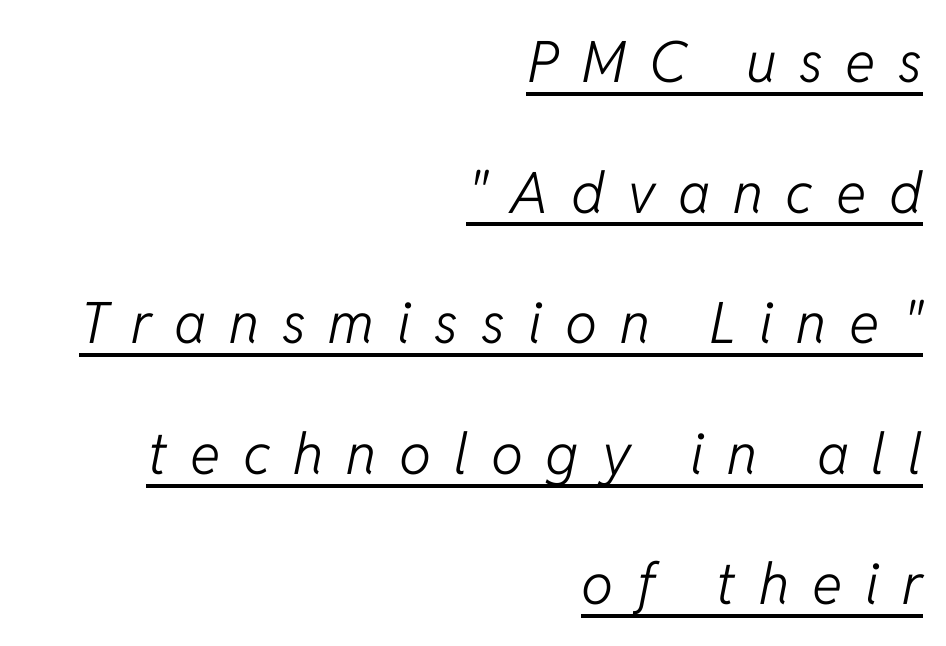
The image shows 57 px light type, italic (leaning right); set right-aligned, loose line spacing (2.29x), unusually wide letter spacing (+0.4 em), underlined; low stroke contrast and a medium x-height.
